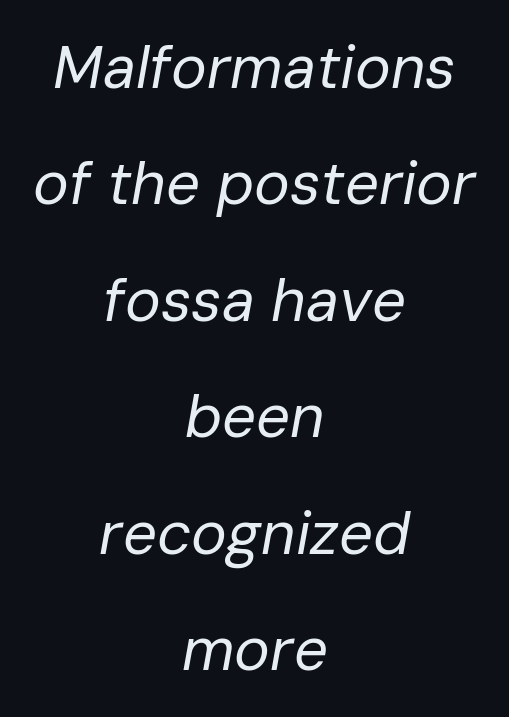
Q: Is the text bold? A: No.
Q: Is the text italic (slanted)? A: Yes, it leans right by about 10 degrees.
Q: Is the text underlined? A: No.
Q: How is the paragraph aligned? A: Centered.
Q: Is the spacing between letters normal or unusually wide? A: Normal.
Q: Is the spacing between lines tight, normal or loose? A: Loose.
Q: Width (condensed, normal, or wide)? A: Normal.
Q: Stroke contrast? A: Low.
Q: x-height? A: Medium.
Q: Monospaced? A: No.
